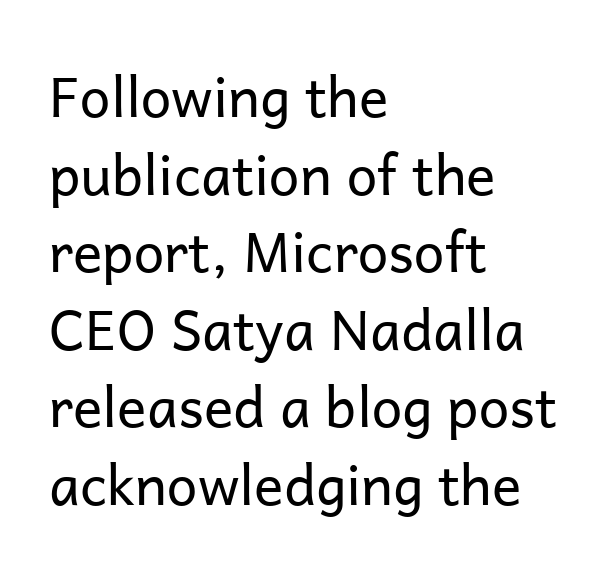
Q: Is the text bold? A: No.
Q: Is the text italic (slanted)? A: No, it is upright.
Q: Is the typeface a serif or a sans-serif typeface? A: Sans-serif.
Q: Is the text underlined? A: No.
Q: How is the paragraph aligned? A: Left-aligned.
Q: Is the spacing between letters normal or unusually wide? A: Normal.
Q: Is the spacing between lines tight, normal or loose? A: Normal.
Q: Width (condensed, normal, or wide)? A: Normal.
Q: Stroke contrast? A: Low.
Q: x-height? A: Medium.
Q: Monospaced? A: No.
